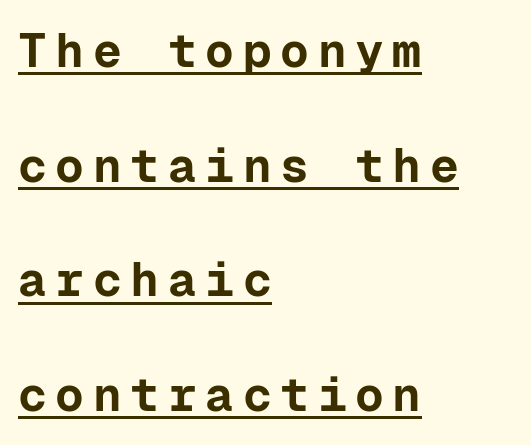
Emphasis by weight is at full strength: bold. Line beginnings align vertically; line endings do not. The designer dialed line spacing up above the default. Like a heading marked for emphasis, these lines bear an underscore. Fixed-width glyphs throughout — classic coding-font behaviour. The type family on display is of the sans-serif kind.
